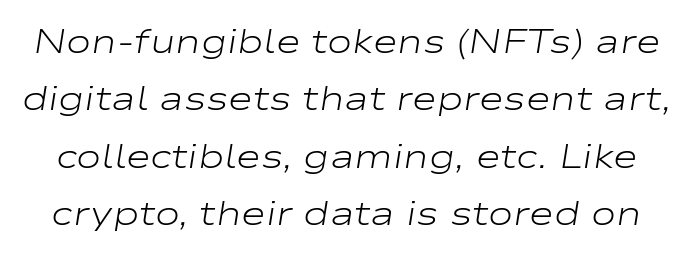
Q: Is the text bold? A: No.
Q: Is the text italic (slanted)? A: Yes, it leans right by about 9 degrees.
Q: Is the text underlined? A: No.
Q: Is the spacing between letters normal or unusually wide? A: Normal.
Q: Is the spacing between lines tight, normal or loose? A: Normal.
Q: Width (condensed, normal, or wide)? A: Wide.
Q: Stroke contrast? A: Low.
Q: x-height? A: Medium.
Q: Monospaced? A: No.
